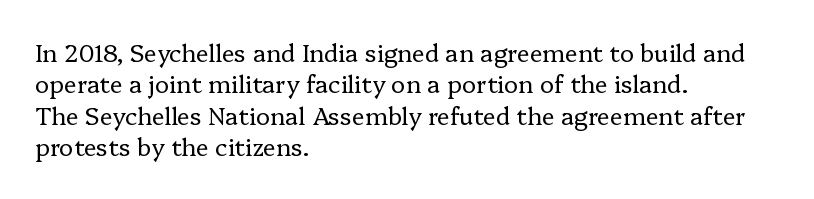
What stands out about the letter spacing? Nothing — it is the standard amount. Unmarked baselines from the first word to the last. The rendering anchors every line to the left-hand side. Regarding leading, the lines here are spaced in the standard way. Compared with a typical body face, this is equally light or lighter still. In terms of posture, this sample is upright.
